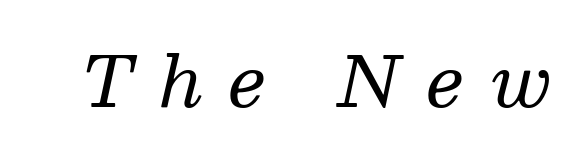
The image shows 69 px regular-weight serif type, italic (leaning right); set unusually wide letter spacing (+0.38 em), not underlined; medium stroke contrast and a medium x-height.
